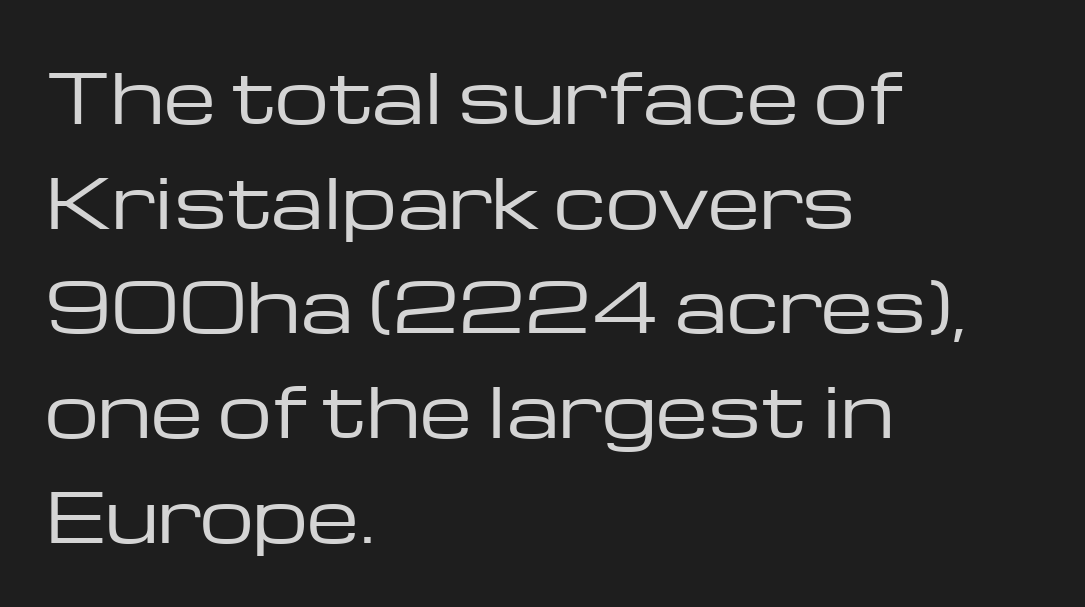
Q: Is the text bold? A: No.
Q: Is the text italic (slanted)? A: No, it is upright.
Q: Is the typeface a serif or a sans-serif typeface? A: Sans-serif.
Q: Is the text underlined? A: No.
Q: How is the paragraph aligned? A: Left-aligned.
Q: Is the spacing between letters normal or unusually wide? A: Normal.
Q: Is the spacing between lines tight, normal or loose? A: Normal.
Q: Width (condensed, normal, or wide)? A: Wide.
Q: Stroke contrast? A: Low.
Q: x-height? A: Medium.
Q: Monospaced? A: No.
